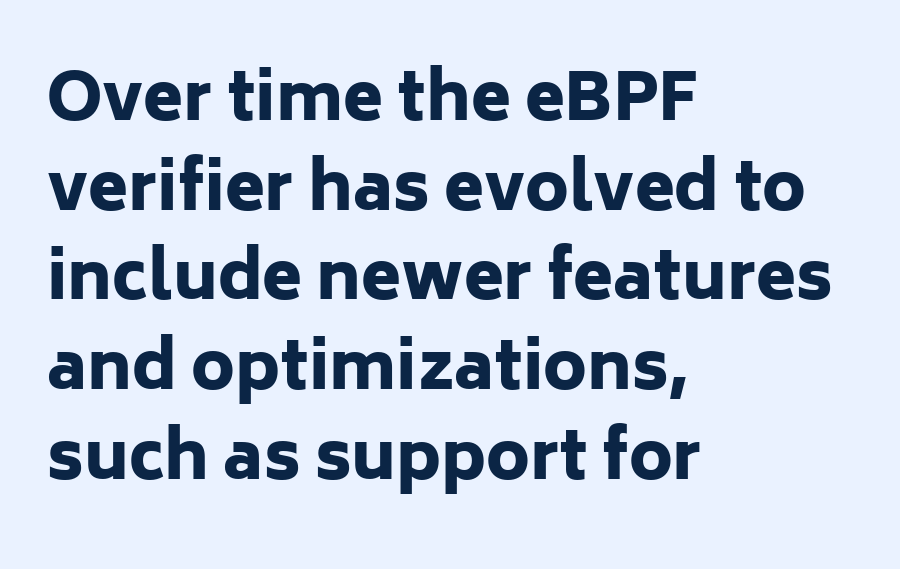
Q: Is the text bold? A: Yes.
Q: Is the text italic (slanted)? A: No, it is upright.
Q: Is the typeface a serif or a sans-serif typeface? A: Sans-serif.
Q: Is the text underlined? A: No.
Q: How is the paragraph aligned? A: Left-aligned.
Q: Is the spacing between letters normal or unusually wide? A: Normal.
Q: Is the spacing between lines tight, normal or loose? A: Normal.
Q: Width (condensed, normal, or wide)? A: Normal.
Q: Stroke contrast? A: Low.
Q: x-height? A: Medium.
Q: Monospaced? A: No.
